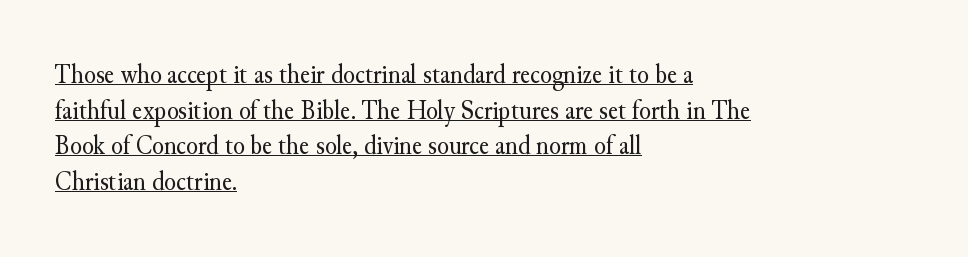
Q: Is the text bold? A: No.
Q: Is the text italic (slanted)? A: No, it is upright.
Q: Is the text underlined? A: Yes.
Q: How is the paragraph aligned? A: Left-aligned.
Q: Is the spacing between letters normal or unusually wide? A: Normal.
Q: Is the spacing between lines tight, normal or loose? A: Normal.
